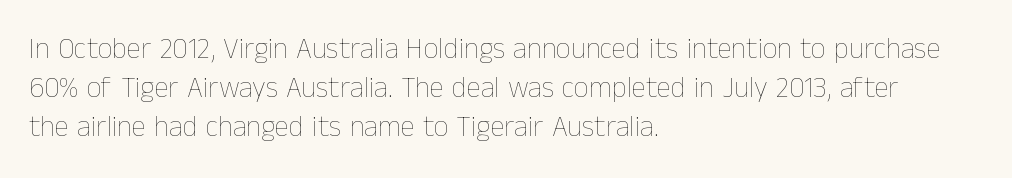
The image shows 29 px thin type, upright; set left-aligned, normal line spacing (1.34x), normal letter spacing, not underlined; low stroke contrast and a medium x-height.
